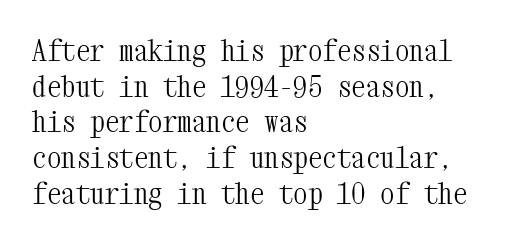
Q: Is the text bold? A: No.
Q: Is the text italic (slanted)? A: No, it is upright.
Q: Is the typeface a serif or a sans-serif typeface? A: Serif.
Q: Is the text underlined? A: No.
Q: How is the paragraph aligned? A: Left-aligned.
Q: Is the spacing between letters normal or unusually wide? A: Normal.
Q: Width (condensed, normal, or wide)? A: Condensed.
Q: Stroke contrast? A: Medium.
Q: x-height? A: Medium.
Q: Monospaced? A: Yes.
